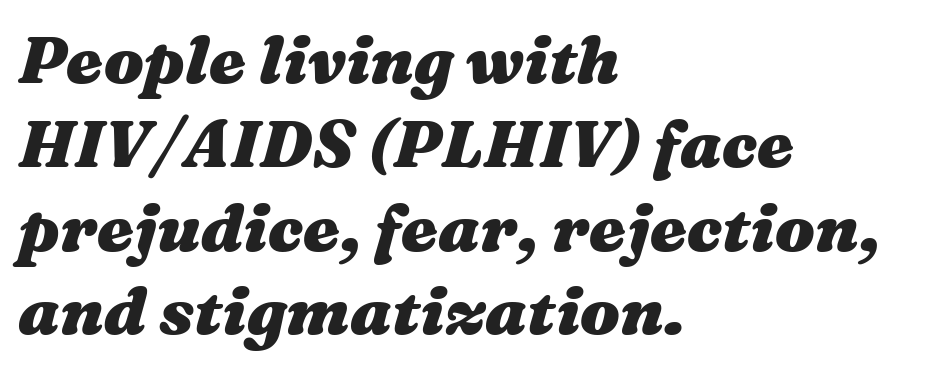
The strip under each line holds only bare page. Slanted lettering throughout. Nothing unusual about the tracking: characters are spaced as the font intends. The text block is weighted toward the left margin, trailing off unevenly rightward. Does the leading feel generous? No, just average. The rendering uses natural spacing where letterforms have individual widths.
